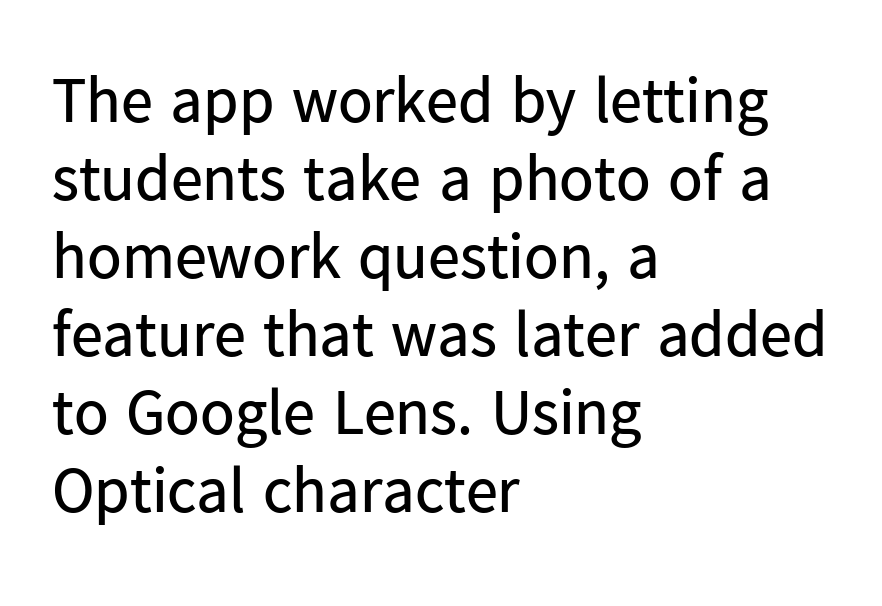
{"serif": "no", "italic": "no", "bold": "no", "weight": "regular", "width": "normal", "stroke_contrast": "low", "x_height": "medium", "monospaced": "no", "underline": "no", "align": "left", "line_spacing_ratio": 1.22, "letter_spacing": "normal", "letter_spacing_em": 0.0, "glyph_px": 64}
